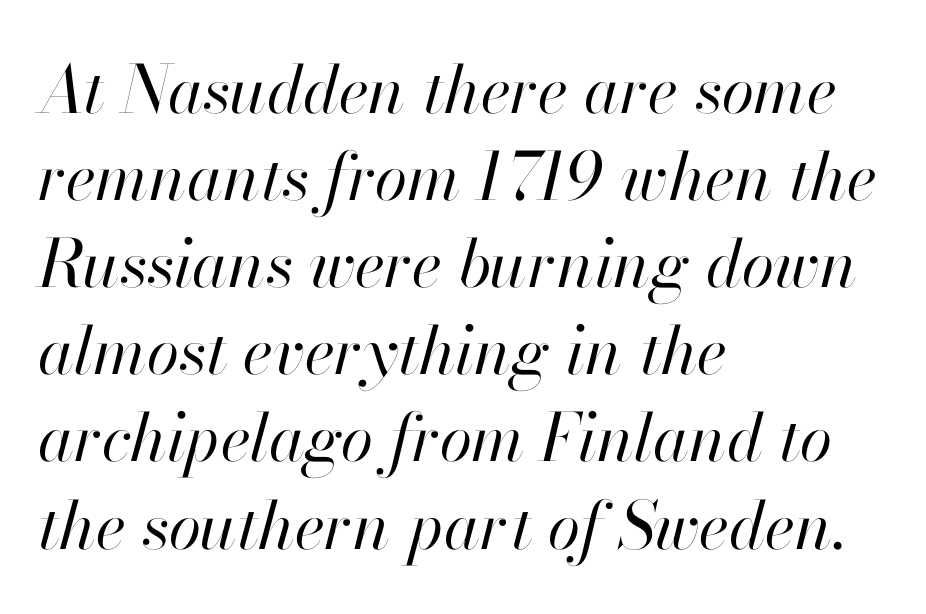
Heaviness? Minimal to ordinary, like unemphasized prose. A student would call this left alignment; a typographer would say flush left, rag right. Any mark beneath the type? The region is blank. It's the slanting kind of type.
